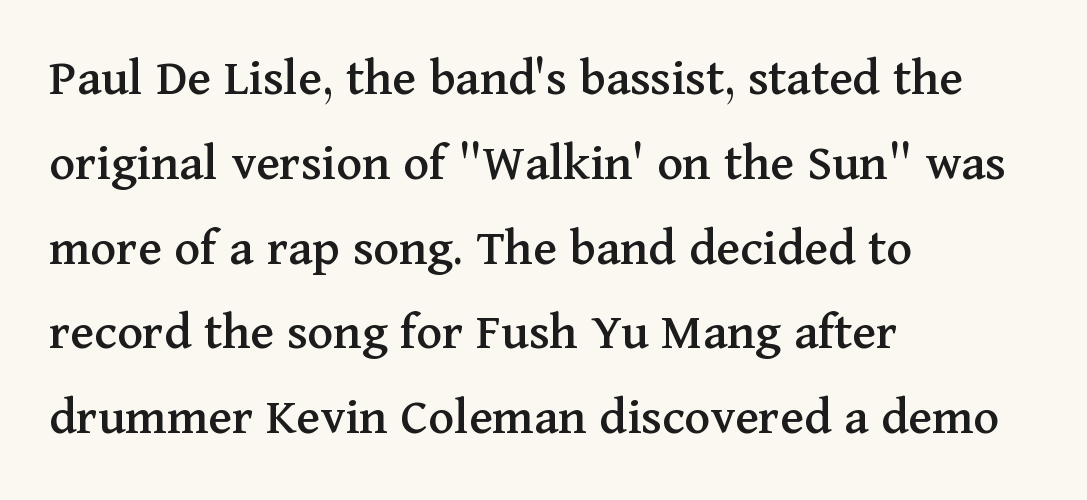
{"serif": "yes", "italic": "no", "width": "normal", "stroke_contrast": "medium", "x_height": "medium", "monospaced": "no", "underline": "no", "align": "left", "line_spacing": "normal", "line_spacing_ratio": 1.57, "letter_spacing": "normal", "letter_spacing_em": 0.0, "glyph_px": 54}
